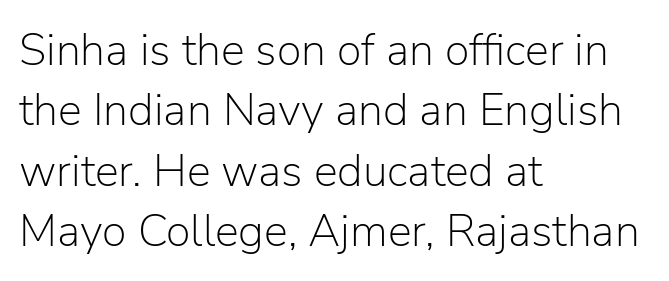
The image shows 45 px light sans-serif type, upright; set left-aligned, normal line spacing (1.34x), normal letter spacing, not underlined; low stroke contrast and a medium x-height.
